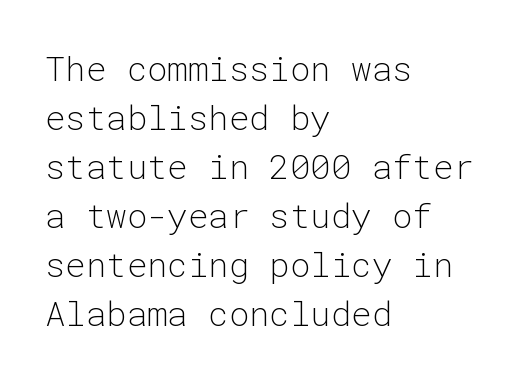
The image shows 34 px light sans-serif type, upright, monospaced; set left-aligned, normal line spacing (1.44x), normal letter spacing, not underlined; low stroke contrast and a medium x-height.
